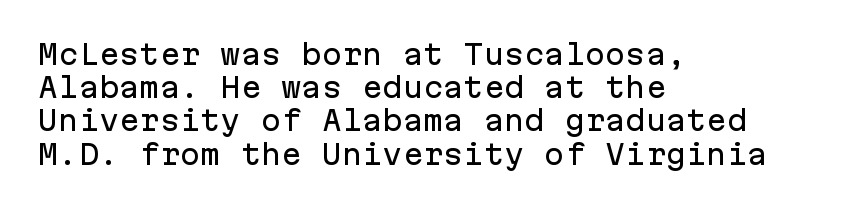
Every row of glyphs begins at an identical x-position on the left. These lines were composed using upright roman letters. Standard letterfit; no display-style spreading of the glyphs. The glyphs are unaccompanied by any horizontal stroke below them.
